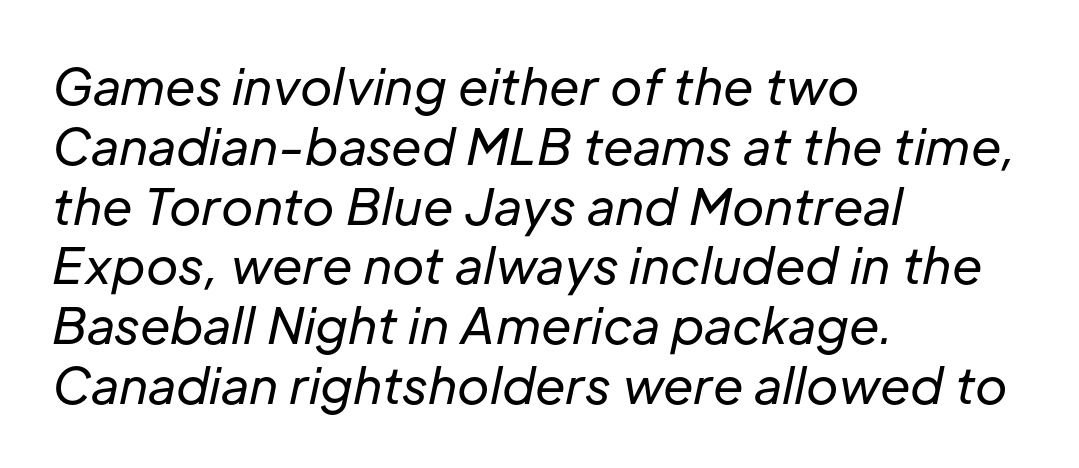
{"italic": "yes", "lean": "right", "slant_degrees": 12, "bold": "no", "weight": "regular", "width": "normal", "stroke_contrast": "low", "x_height": "medium", "monospaced": "no", "underline": "no", "align": "left", "line_spacing_ratio": 1.22, "letter_spacing": "normal", "letter_spacing_em": 0.0, "glyph_px": 49}
